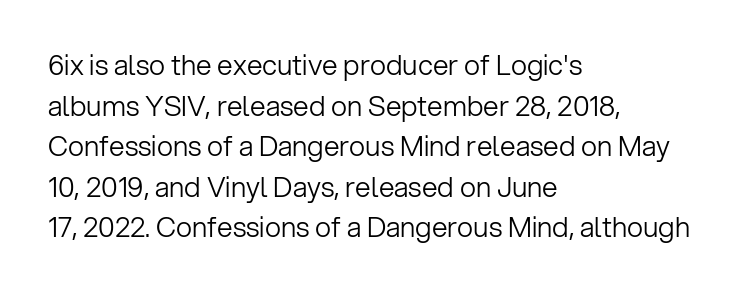
Bare-footed words on every line. You could not count columns in this text — the font is proportionally spaced. Which margin do the lines hug? The left one — the right edge is uneven. Ink coverage per letter is moderate at most.
